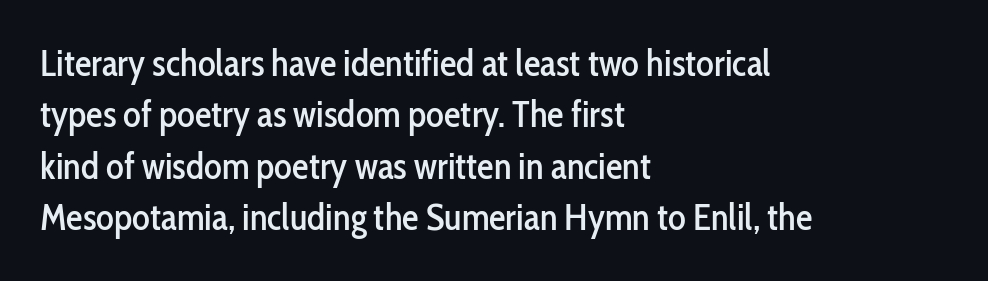
{"serif": "no", "italic": "no", "width": "condensed", "stroke_contrast": "low", "x_height": "medium", "monospaced": "no", "underline": "no", "align": "left", "line_spacing": "normal", "line_spacing_ratio": 1.39, "letter_spacing": "normal", "letter_spacing_em": 0.0, "glyph_px": 37}
